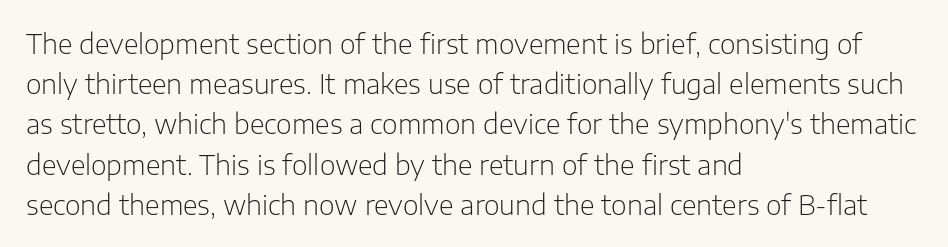
{"italic": "no", "bold": "no", "underline": "no", "align": "left", "line_spacing": "normal", "line_spacing_ratio": 1.49, "letter_spacing": "normal", "letter_spacing_em": 0.0, "glyph_px": 27}
